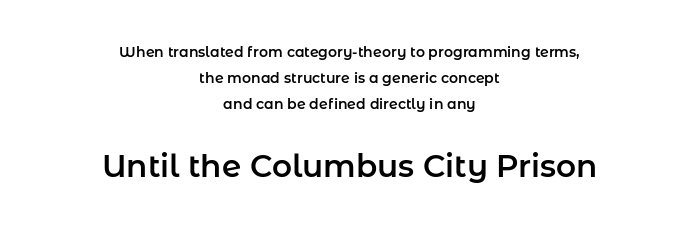
The image shows 31 px sans-serif type, upright; set centered, line spacing 1.87x, normal letter spacing, not underlined; the second (bottom) block is 2.21x larger; low stroke contrast and a medium x-height.
